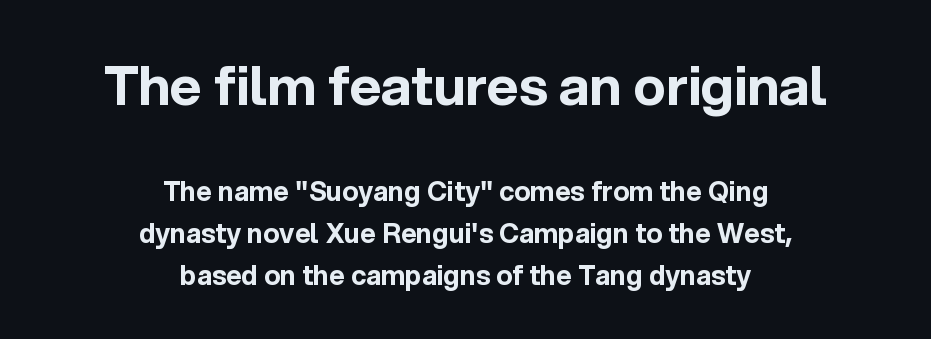
Q: Is the text bold? A: Yes.
Q: Is the text italic (slanted)? A: No, it is upright.
Q: Is the typeface a serif or a sans-serif typeface? A: Sans-serif.
Q: Is the text underlined? A: No.
Q: How is the paragraph aligned? A: Centered.
Q: Is the spacing between letters normal or unusually wide? A: Normal.
Q: Is the spacing between lines tight, normal or loose? A: Normal.
Q: Which block of text is set in a larger size, the first (top) or the second (bottom)? A: The first (top) one.
Q: Width (condensed, normal, or wide)? A: Normal.
Q: x-height? A: Medium.
Q: Monospaced? A: No.
